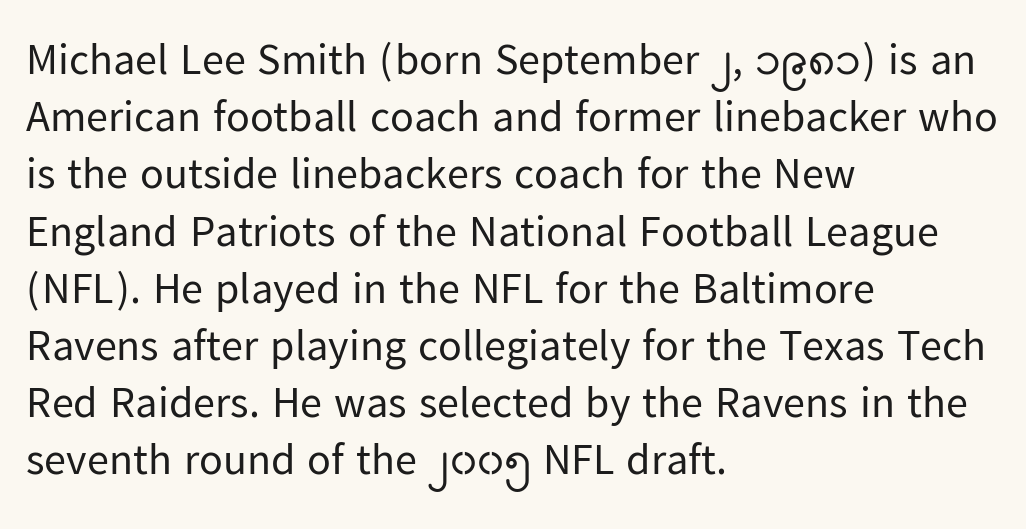
The image shows 44 px regular-weight sans-serif type, upright; set left-aligned, normal line spacing (1.3x), normal letter spacing, not underlined; low stroke contrast and a medium x-height.
